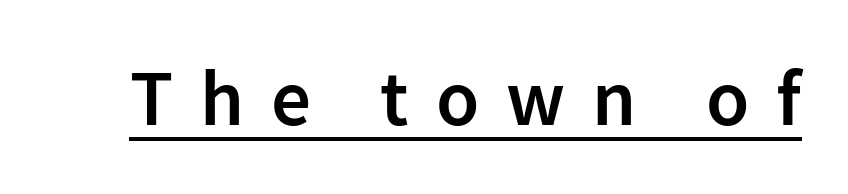
{"serif": "no", "italic": "no", "bold": "semi", "weight": "semibold", "width": "normal", "stroke_contrast": "low", "x_height": "medium", "monospaced": "no", "underline": "yes", "letter_spacing": "wide", "letter_spacing_em": 0.34, "glyph_px": 79}
